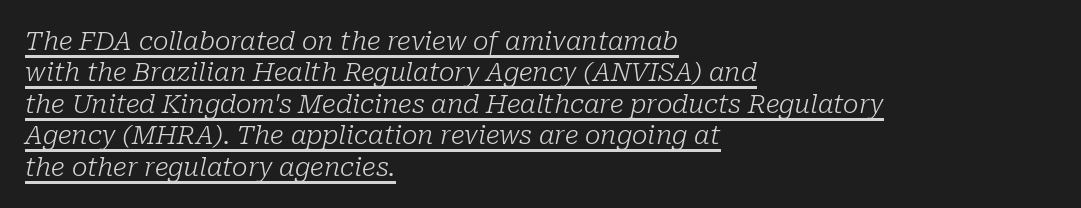
Q: Is the text bold? A: No.
Q: Is the text italic (slanted)? A: Yes, it leans right by about 10 degrees.
Q: Is the text underlined? A: Yes.
Q: How is the paragraph aligned? A: Left-aligned.
Q: Is the spacing between letters normal or unusually wide? A: Normal.
